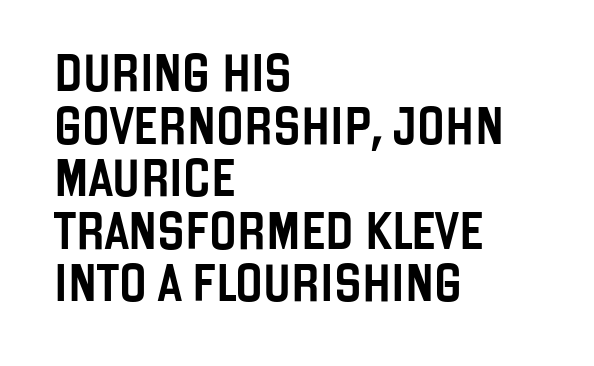
The image shows 37 px condensed sans-serif type, upright; set left-aligned, normal line spacing (1.42x), normal letter spacing, not underlined; low stroke contrast and a large x-height.
